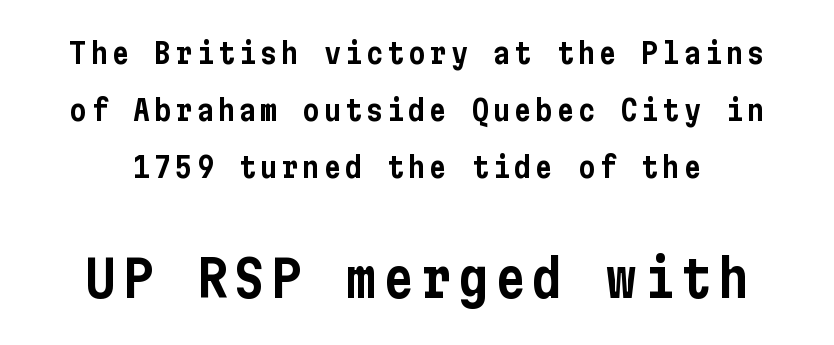
Q: Is the text italic (slanted)? A: No, it is upright.
Q: Is the typeface a serif or a sans-serif typeface? A: Sans-serif.
Q: Is the text underlined? A: No.
Q: Is the spacing between lines tight, normal or loose? A: Loose.
Q: Which block of text is set in a larger size, the first (top) or the second (bottom)? A: The second (bottom) one.
Q: Width (condensed, normal, or wide)? A: Condensed.
Q: Stroke contrast? A: Low.
Q: x-height? A: Medium.
